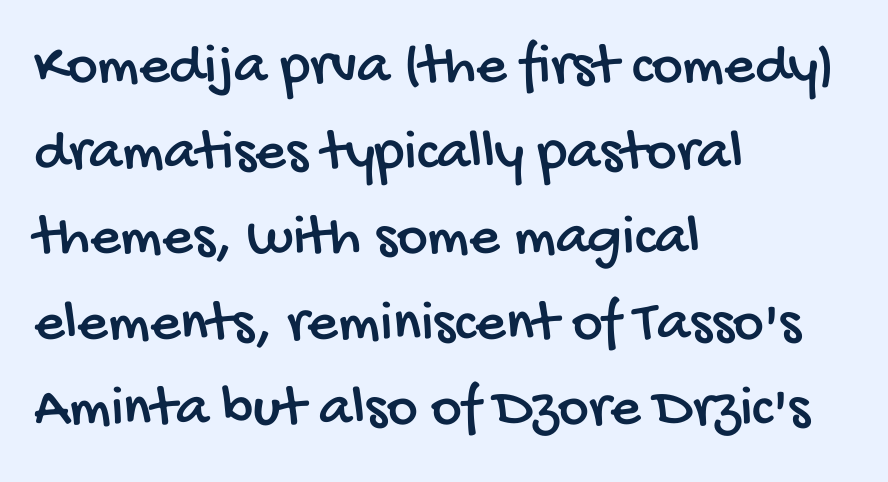
{"serif": "no", "width": "condensed", "stroke_contrast": "low", "x_height": "large", "monospaced": "no", "underline": "no", "align": "left", "line_spacing": "normal", "line_spacing_ratio": 1.45, "letter_spacing": "normal", "letter_spacing_em": 0.0, "glyph_px": 59}
